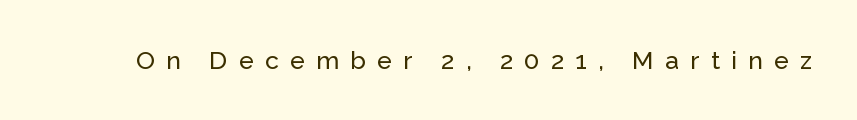
The face used here is rendered with a markedly widened letterfit. Honestly, there is no underline to notice here at all. Italic: no, the glyphs are upright roman.
